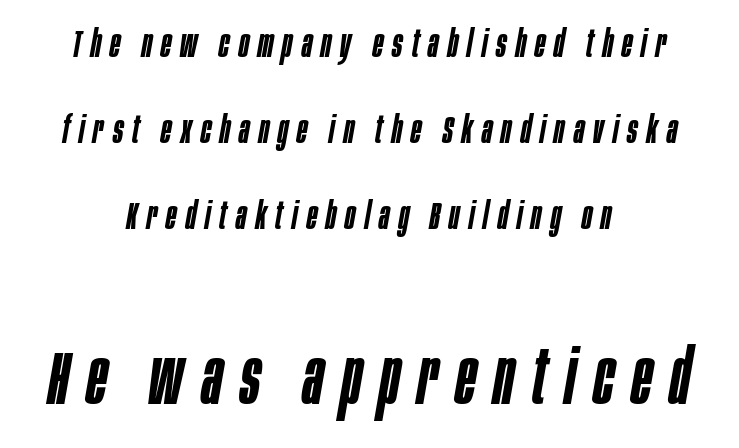
Q: Is the text bold? A: Semi-bold.
Q: Is the text italic (slanted)? A: Yes, it leans right by about 10 degrees.
Q: Is the text underlined? A: No.
Q: How is the paragraph aligned? A: Centered.
Q: Is the spacing between letters normal or unusually wide? A: Unusually wide.
Q: Is the spacing between lines tight, normal or loose? A: Loose.
Q: Which block of text is set in a larger size, the first (top) or the second (bottom)? A: The second (bottom) one.
Q: Width (condensed, normal, or wide)? A: Condensed.
Q: Stroke contrast? A: Low.
Q: x-height? A: Large.
Q: Monospaced? A: No.
